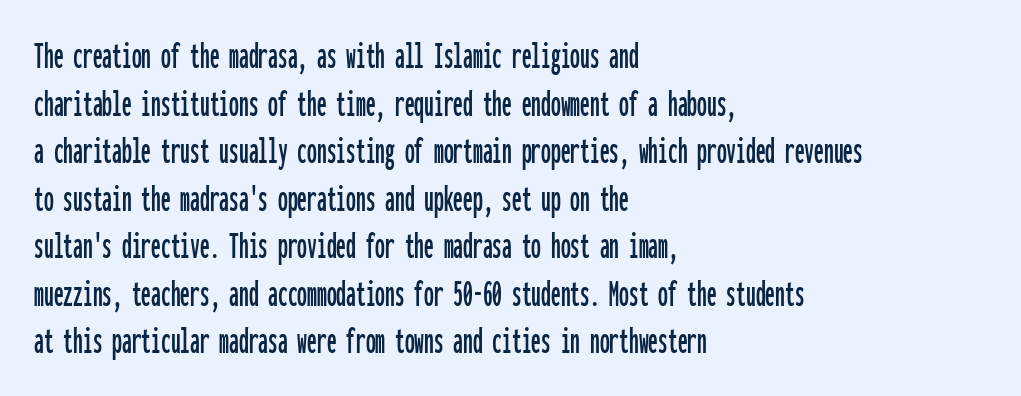
Alignment: flush left. Serif or sans? Sans — the stroke terminals are bare. Fixed-width glyphs throughout — classic coding-font behaviour. The type sits square on the baseline with zero lean. Standard letterfit; no display-style spreading of the glyphs.
